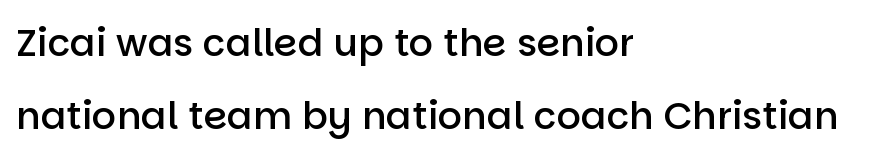
{"serif": "no", "italic": "no", "bold": "semi", "weight": "semibold", "width": "normal", "stroke_contrast": "low", "x_height": "large", "monospaced": "no", "underline": "no", "align": "left", "line_spacing": "loose", "line_spacing_ratio": 1.91, "letter_spacing": "normal", "letter_spacing_em": 0.0, "glyph_px": 38}
